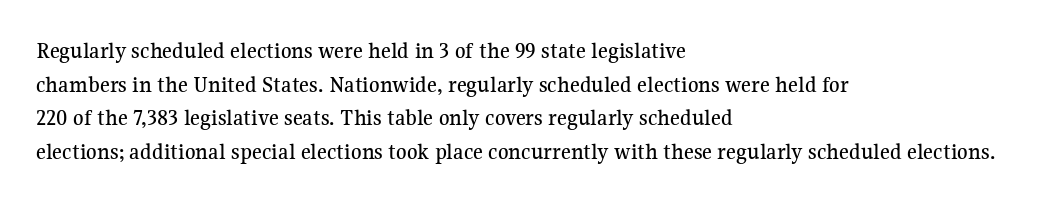
Q: Is the text italic (slanted)? A: No, it is upright.
Q: Is the text underlined? A: No.
Q: How is the paragraph aligned? A: Left-aligned.
Q: Is the spacing between letters normal or unusually wide? A: Normal.
Q: Is the spacing between lines tight, normal or loose? A: Normal.
